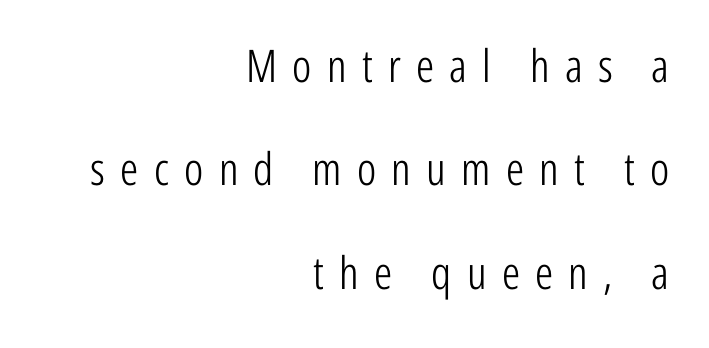
{"serif": "no", "italic": "no", "bold": "no", "weight": "light", "width": "condensed", "stroke_contrast": "low", "x_height": "medium", "monospaced": "no", "underline": "no", "align": "right", "line_spacing": "loose", "line_spacing_ratio": 2.3, "letter_spacing": "wide", "letter_spacing_em": 0.34, "glyph_px": 45}
